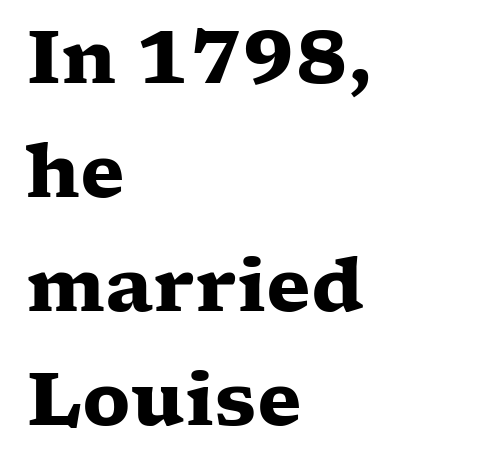
{"serif": "yes", "italic": "no", "bold": "yes", "weight": "heavy", "width": "wide", "stroke_contrast": "low", "x_height": "medium", "monospaced": "no", "underline": "no", "align": "left", "line_spacing": "normal", "line_spacing_ratio": 1.56, "letter_spacing": "normal", "letter_spacing_em": 0.0, "glyph_px": 73}
